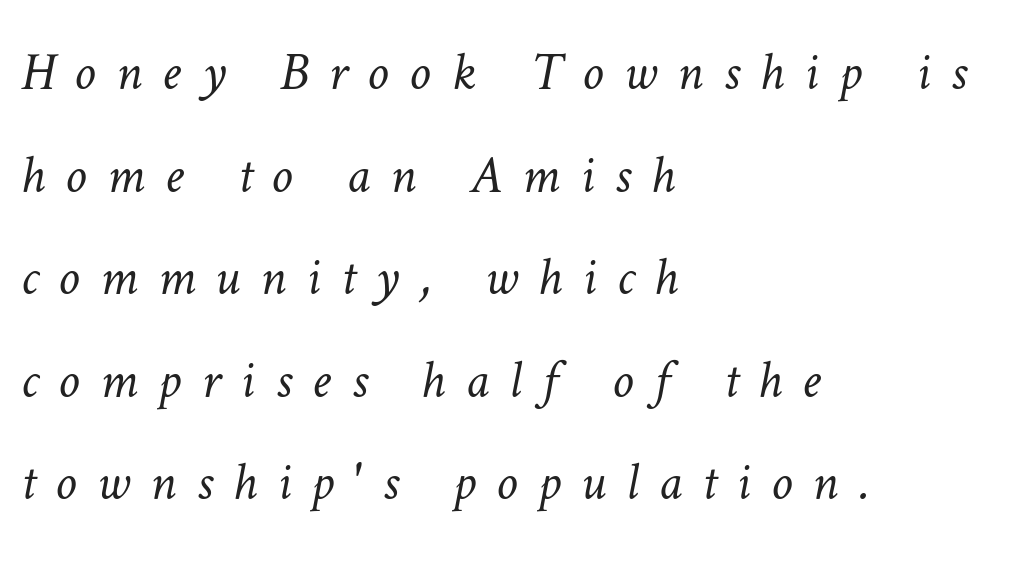
The image shows 54 px light type; set left-aligned, loose line spacing (1.9x), unusually wide letter spacing (+0.37 em), not underlined; low stroke contrast and a medium x-height.
